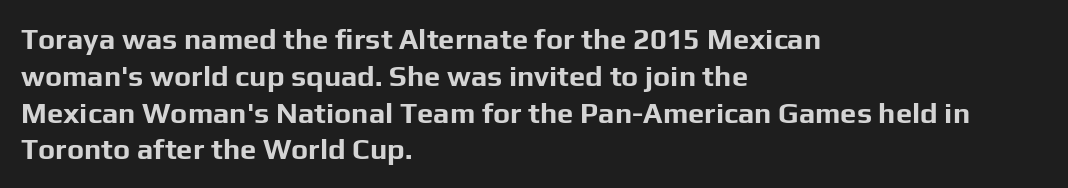
The image shows 29 px bold sans-serif type, upright; set left-aligned, normal line spacing (1.27x), normal letter spacing, not underlined; low stroke contrast and a medium x-height.
